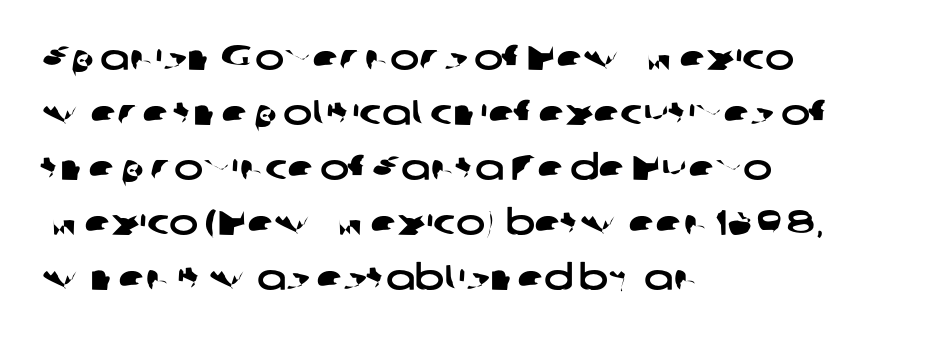
Q: Is the typeface a serif or a sans-serif typeface? A: Sans-serif.
Q: Is the text underlined? A: No.
Q: How is the paragraph aligned? A: Left-aligned.
Q: Is the spacing between letters normal or unusually wide? A: Normal.
Q: Is the spacing between lines tight, normal or loose? A: Normal.
Q: Width (condensed, normal, or wide)? A: Wide.
Q: Stroke contrast? A: Low.
Q: x-height? A: Medium.
Q: Monospaced? A: No.
